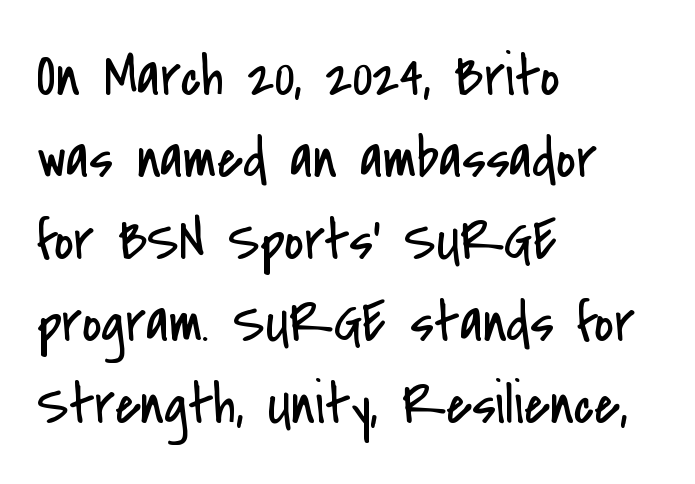
{"serif": "no", "italic": "no", "bold": "no", "weight": "regular", "width": "condensed", "stroke_contrast": "low", "x_height": "small", "monospaced": "no", "underline": "no", "align": "left", "line_spacing": "normal", "line_spacing_ratio": 1.39, "letter_spacing": "normal", "letter_spacing_em": 0.0, "glyph_px": 59}
